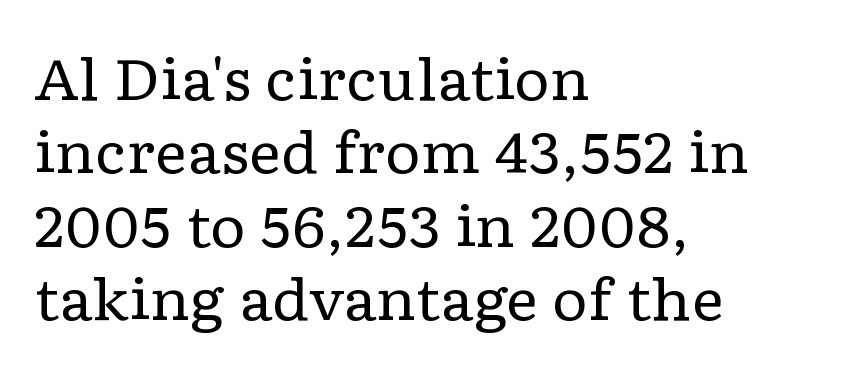
{"serif": "yes", "italic": "no", "bold": "no", "weight": "regular", "width": "wide", "stroke_contrast": "low", "x_height": "medium", "monospaced": "no", "underline": "no", "align": "left", "line_spacing": "normal", "line_spacing_ratio": 1.31, "letter_spacing": "normal", "letter_spacing_em": 0.0, "glyph_px": 56}
